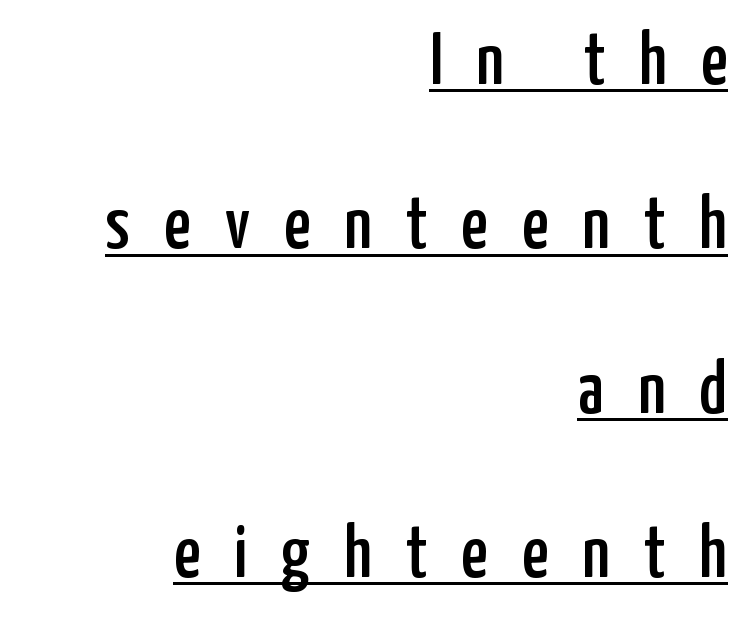
Q: Is the text italic (slanted)? A: No, it is upright.
Q: Is the typeface a serif or a sans-serif typeface? A: Sans-serif.
Q: Is the text underlined? A: Yes.
Q: How is the paragraph aligned? A: Right-aligned.
Q: Is the spacing between letters normal or unusually wide? A: Unusually wide.
Q: Is the spacing between lines tight, normal or loose? A: Loose.
Q: Width (condensed, normal, or wide)? A: Condensed.
Q: Stroke contrast? A: Low.
Q: x-height? A: Medium.
Q: Monospaced? A: No.
